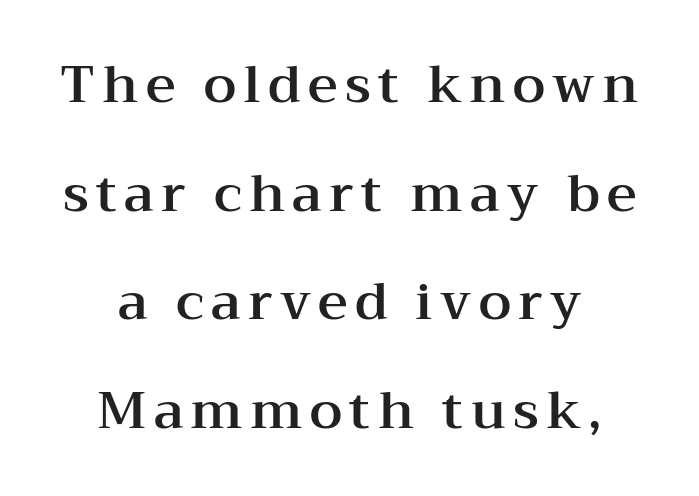
The image shows 52 px wide serif type, upright; set centered, loose line spacing (2.09x), not underlined; medium stroke contrast and a medium x-height.
